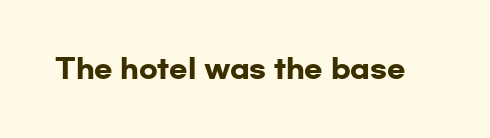
{"italic": "no", "bold": "yes", "underline": "no", "letter_spacing": "normal", "letter_spacing_em": 0.0, "glyph_px": 27}
